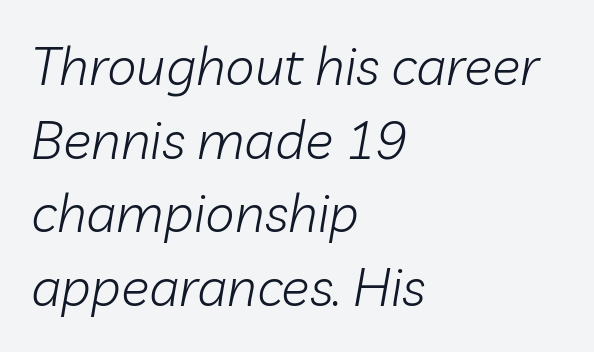
The image shows 53 px light type, italic (leaning right); set left-aligned, normal line spacing (1.39x), normal letter spacing, not underlined; low stroke contrast and a medium x-height.
